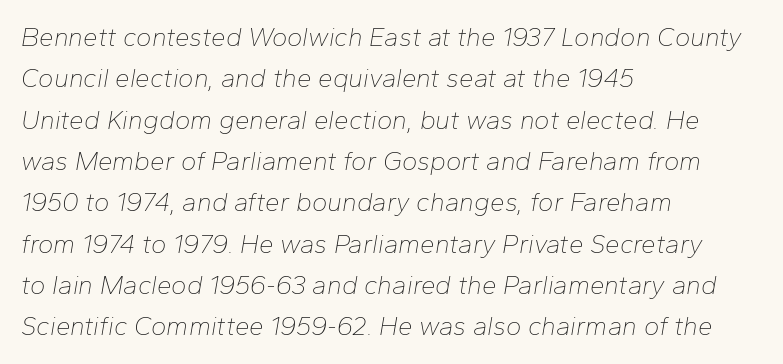
The image shows 26 px text type, italic (leaning right); set left-aligned, normal line spacing (1.59x), normal letter spacing, not underlined.
